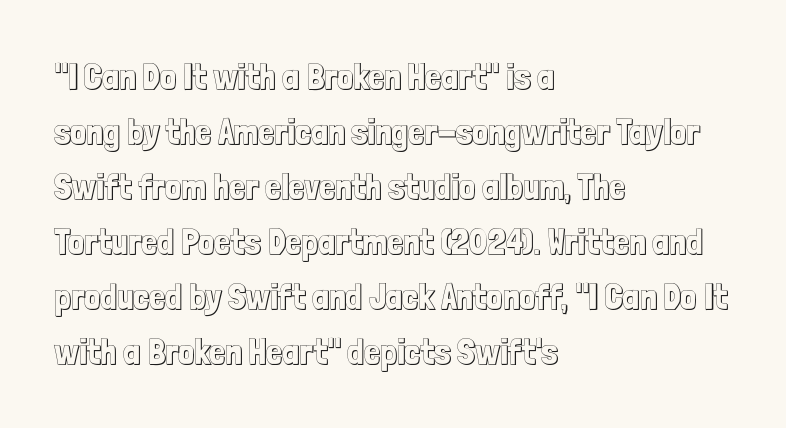
Quick note: not italic, upright. The gap between lines stays unmarked. Think of a printed novel: that variable character pitch is what you see here. Leftover space on each line is placed entirely after the last word. The horizontal fit of the characters is conventional and even. Students, observe: this is what conventionally led text looks like.
